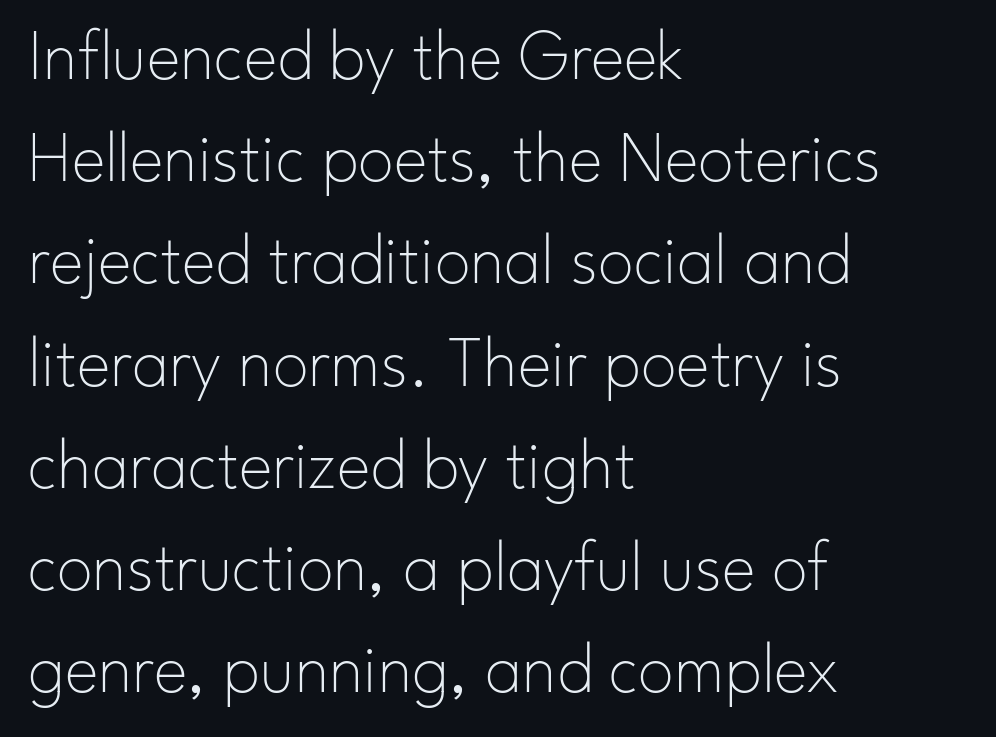
Q: Is the text bold? A: No.
Q: Is the text italic (slanted)? A: No, it is upright.
Q: Is the typeface a serif or a sans-serif typeface? A: Sans-serif.
Q: Is the text underlined? A: No.
Q: How is the paragraph aligned? A: Left-aligned.
Q: Is the spacing between letters normal or unusually wide? A: Normal.
Q: Is the spacing between lines tight, normal or loose? A: Normal.
Q: Width (condensed, normal, or wide)? A: Normal.
Q: Stroke contrast? A: Low.
Q: x-height? A: Small.
Q: Monospaced? A: No.
